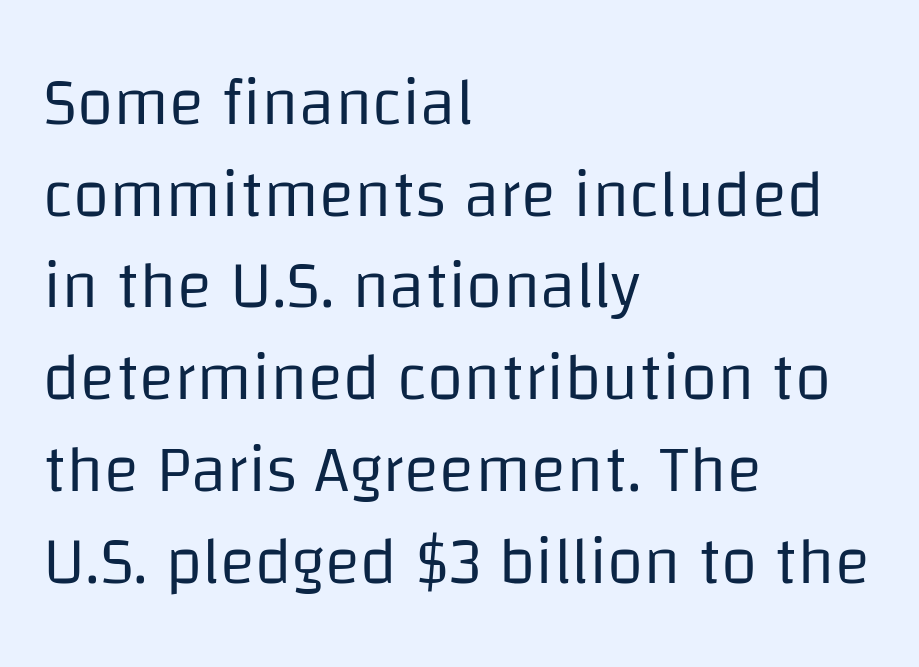
{"serif": "no", "italic": "no", "bold": "no", "weight": "regular", "width": "normal", "stroke_contrast": "low", "x_height": "large", "monospaced": "no", "underline": "no", "align": "left", "line_spacing": "normal", "line_spacing_ratio": 1.39, "letter_spacing": "normal", "letter_spacing_em": 0.0, "glyph_px": 66}
